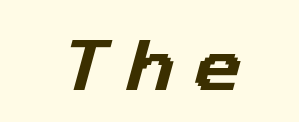
Q: Is the typeface a serif or a sans-serif typeface? A: Sans-serif.
Q: Is the text underlined? A: No.
Q: Is the spacing between letters normal or unusually wide? A: Unusually wide.
Q: Width (condensed, normal, or wide)? A: Normal.
Q: Stroke contrast? A: Low.
Q: x-height? A: Medium.
Q: Monospaced? A: No.
